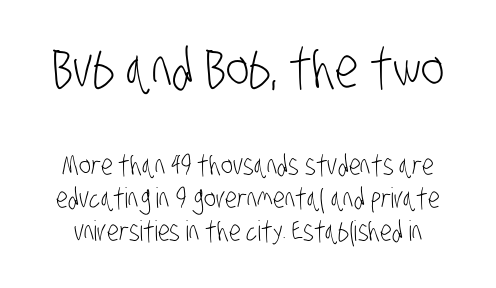
Q: Is the text bold? A: No.
Q: Is the typeface a serif or a sans-serif typeface? A: Sans-serif.
Q: Is the text underlined? A: No.
Q: Is the spacing between letters normal or unusually wide? A: Normal.
Q: Which block of text is set in a larger size, the first (top) or the second (bottom)? A: The first (top) one.
Q: Width (condensed, normal, or wide)? A: Condensed.
Q: Stroke contrast? A: Low.
Q: x-height? A: Large.
Q: Monospaced? A: No.
